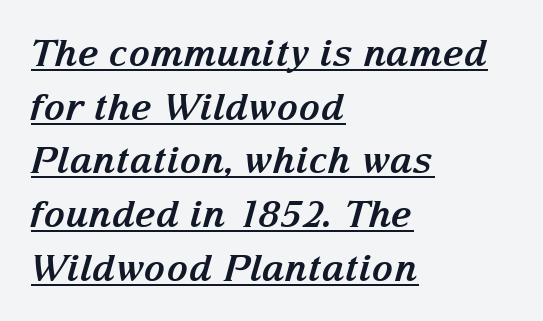
The image shows 37 px bold serif type, italic (leaning right); set left-aligned, normal line spacing (1.45x), normal letter spacing, underlined; medium stroke contrast and a medium x-height.
